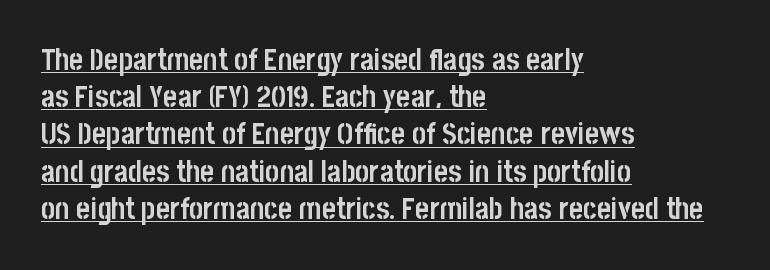
{"serif": "no", "italic": "no", "bold": "yes", "weight": "semibold", "width": "condensed", "stroke_contrast": "low", "x_height": "large", "monospaced": "no", "underline": "yes", "align": "left", "line_spacing_ratio": 1.24, "letter_spacing": "normal", "letter_spacing_em": 0.0, "glyph_px": 30}
